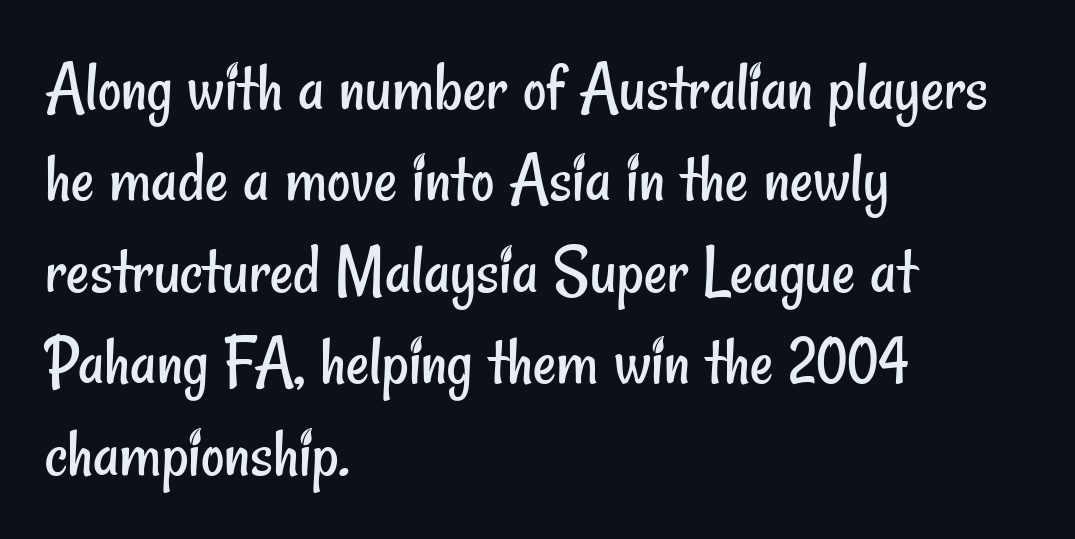
{"serif": "no", "bold": "no", "weight": "regular", "width": "condensed", "stroke_contrast": "low", "x_height": "small", "monospaced": "no", "underline": "no", "align": "left", "line_spacing": "normal", "line_spacing_ratio": 1.27, "letter_spacing": "normal", "letter_spacing_em": 0.0, "glyph_px": 72}
